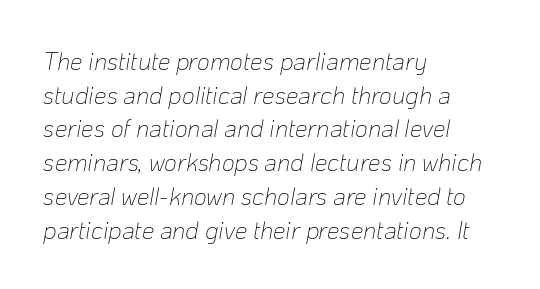
The image shows 25 px text type, italic (leaning right); set left-aligned, normal line spacing (1.35x), normal letter spacing, not underlined.
